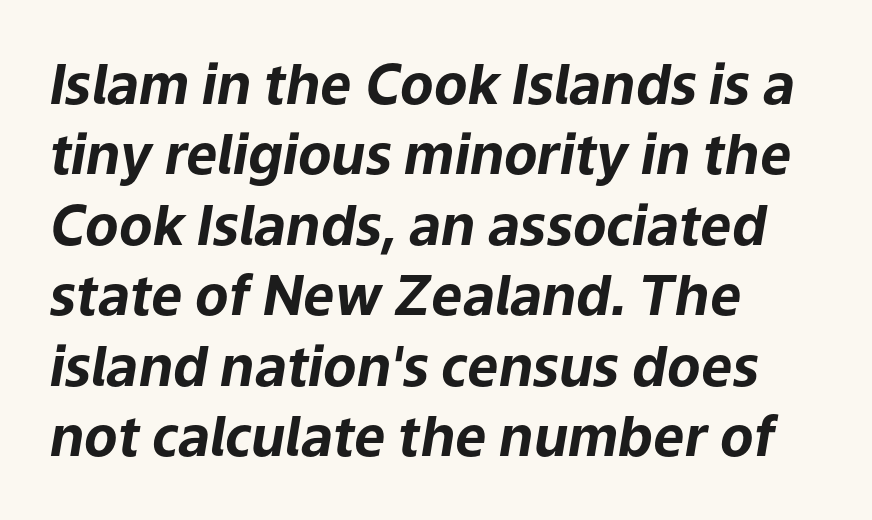
Q: Is the text bold? A: Yes.
Q: Is the text italic (slanted)? A: Yes, it leans right by about 9 degrees.
Q: Is the text underlined? A: No.
Q: How is the paragraph aligned? A: Left-aligned.
Q: Is the spacing between letters normal or unusually wide? A: Normal.
Q: Is the spacing between lines tight, normal or loose? A: Normal.
Q: Width (condensed, normal, or wide)? A: Normal.
Q: Stroke contrast? A: Low.
Q: x-height? A: Medium.
Q: Monospaced? A: No.
